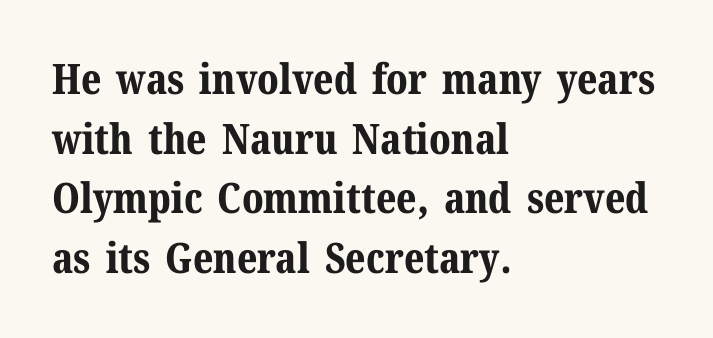
{"serif": "yes", "italic": "no", "bold": "yes", "weight": "bold", "width": "normal", "stroke_contrast": "medium", "x_height": "medium", "monospaced": "no", "underline": "no", "align": "left", "line_spacing": "normal", "line_spacing_ratio": 1.42, "letter_spacing": "normal", "letter_spacing_em": 0.0, "glyph_px": 42}
